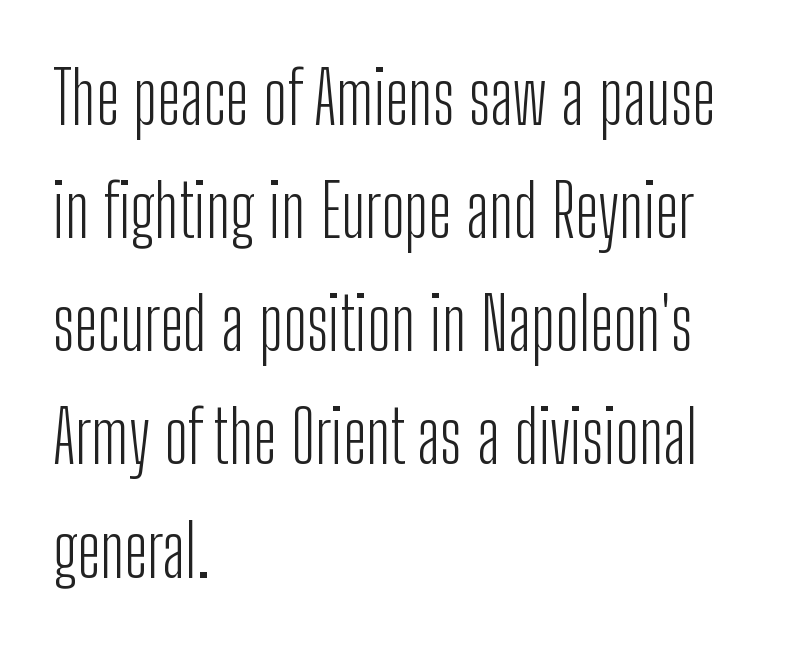
The image shows 73 px light, condensed sans-serif type, upright; set left-aligned, normal line spacing (1.55x), normal letter spacing, not underlined; low stroke contrast and a medium x-height.
